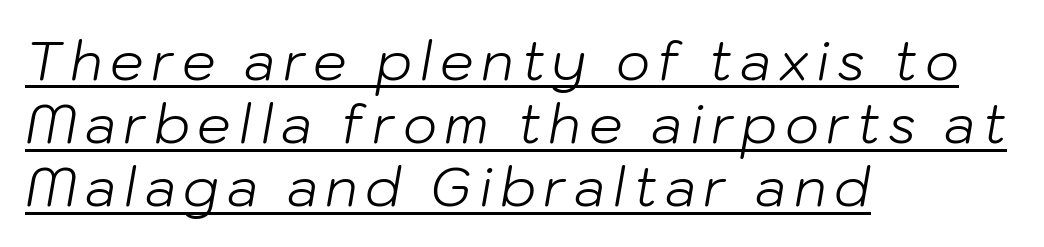
Each line starts at the same left margin while the right side varies. Proportional: the letters do not fall into vertical columns. You can see a thin bar hugging the bottom of the glyphs. Summary of weight: not heavy and not bold. Rendered with sloped, italic letterforms.
